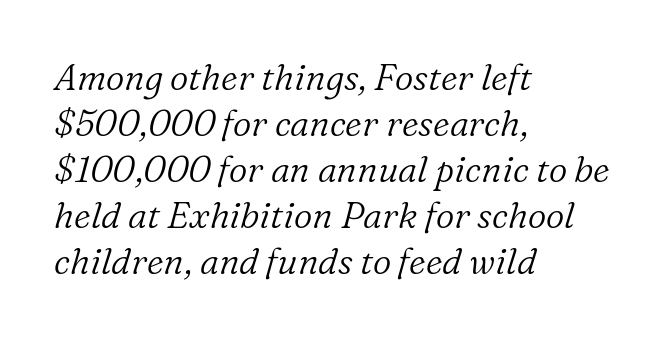
The image shows 36 px light serif type, italic (leaning right); set left-aligned, normal line spacing (1.28x), normal letter spacing, not underlined; low stroke contrast and a medium x-height.
